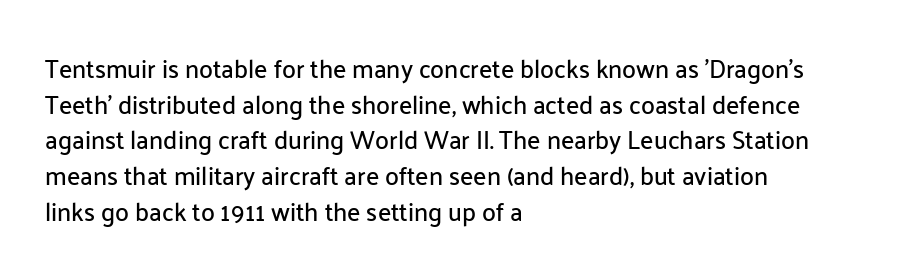
{"italic": "no", "underline": "no", "align": "left", "line_spacing": "normal", "line_spacing_ratio": 1.43, "letter_spacing": "normal", "letter_spacing_em": 0.0, "glyph_px": 25}
